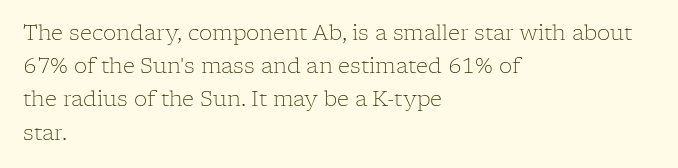
The image shows 21 px text type, upright; set left-aligned, normal line spacing (1.58x), normal letter spacing, not underlined.
